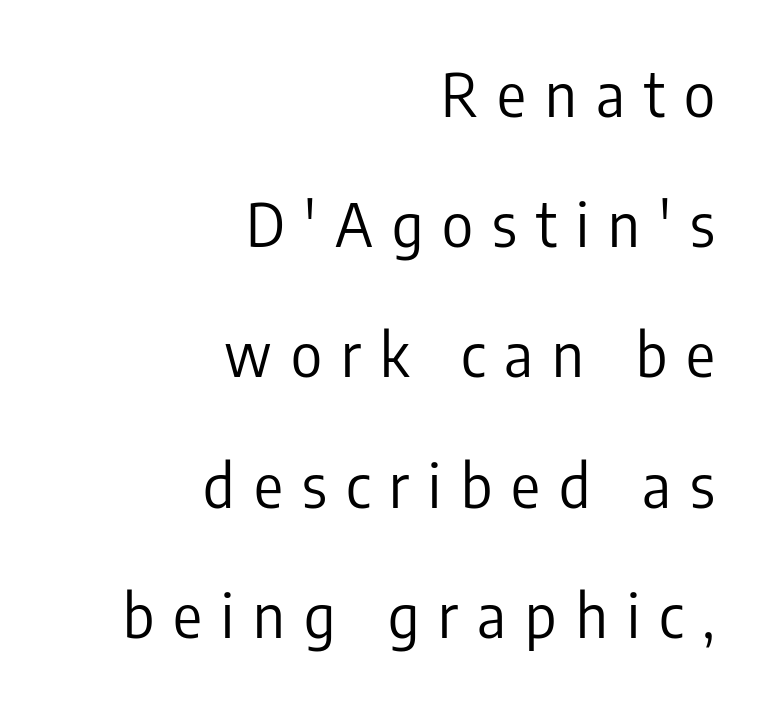
{"serif": "no", "italic": "no", "bold": "no", "weight": "regular", "width": "condensed", "stroke_contrast": "low", "x_height": "medium", "monospaced": "no", "underline": "no", "align": "right", "line_spacing": "loose", "line_spacing_ratio": 2.17, "letter_spacing": "wide", "letter_spacing_em": 0.32, "glyph_px": 60}
